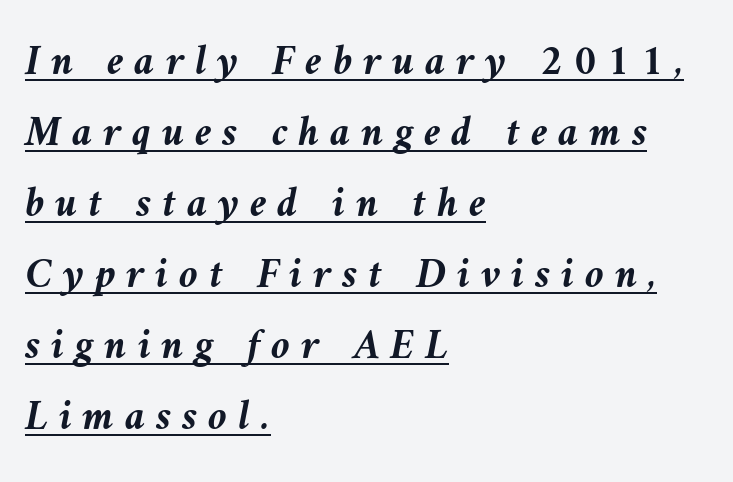
The image shows 43 px semibold type, italic (leaning left); set left-aligned, normal line spacing (1.65x), unusually wide letter spacing (+0.25 em), underlined; medium stroke contrast and a medium x-height.
